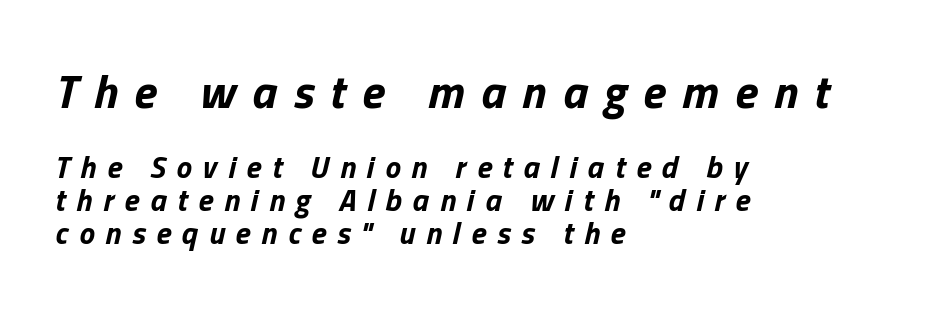
Plenty of ink on the page — the face is bold. You get the large type first, then a drop to smaller type. Each line starts at the same left margin while the right side varies. Line spacing here is tight. Spacing verdict: proportional, widths tailored to each character. Inter-character spacing is expanded well beyond the font's built-in metrics.
